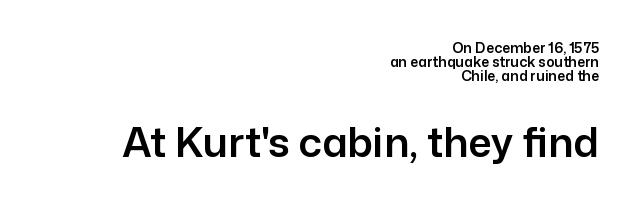
Each letter keeps its own natural width here, so spacing adapts to shape. Tracking value appears to be zero — textbook default spacing. The compositor pushed each line to the right boundary. A typesetter would mark this as roman, not italic.
